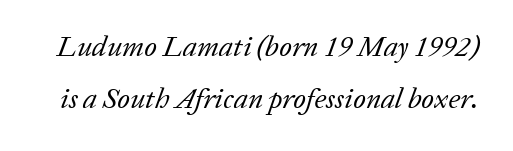
The image shows 29 px regular-weight serif type, italic (leaning right); set line spacing 1.81x, normal letter spacing, not underlined; low stroke contrast and a medium x-height.
